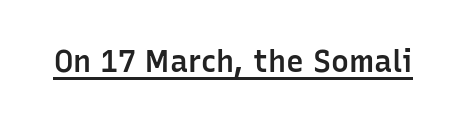
The image shows 30 px semibold sans-serif type, upright; set normal letter spacing, underlined; low stroke contrast and a medium x-height.
